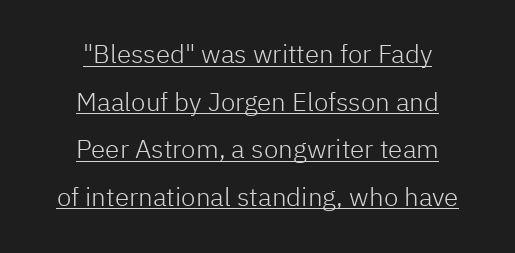
Glyph-to-glyph distance matches everyday printed text. Notice how the stems are strictly vertical — no italics here. A rule runs beneath these lines of type. No chunkiness to these letters — they're not bold. These lines stack symmetrically, like a column narrowing and widening about its center.
